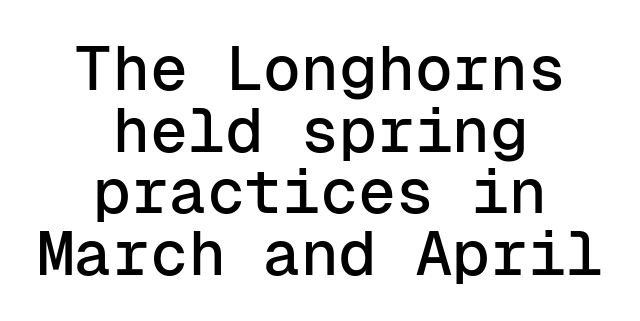
The font family rendered here belongs to the sans-serif group. Baseline-to-baseline distance is barely more than the letter height. The specimen reads as upright at a glance. The type is set solid horizontally, with unmodified tracking.
